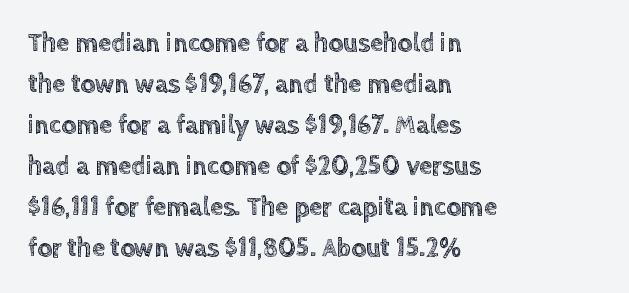
Descenders hang freely into open space. The font's upright variant was chosen for this text. Alignment: flush left. Leading: standard. The letterforms sit shoulder to shoulder at normal distance.
